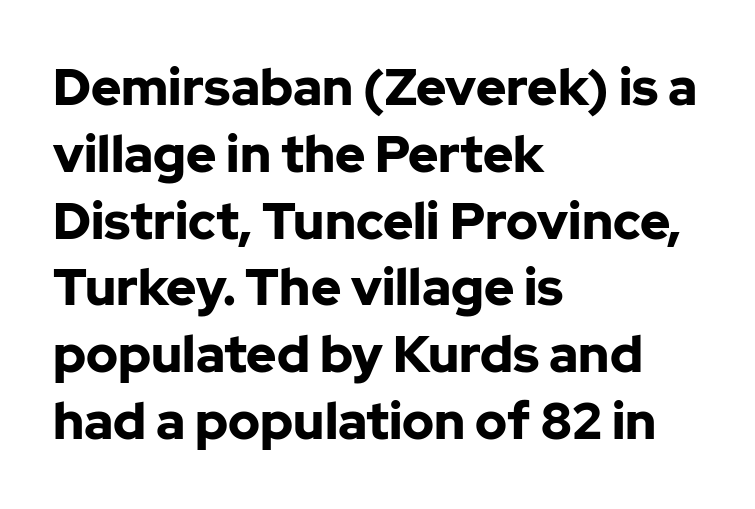
The image shows 51 px bold sans-serif type, upright; set left-aligned, normal line spacing (1.31x), normal letter spacing, not underlined; low stroke contrast and a medium x-height.
